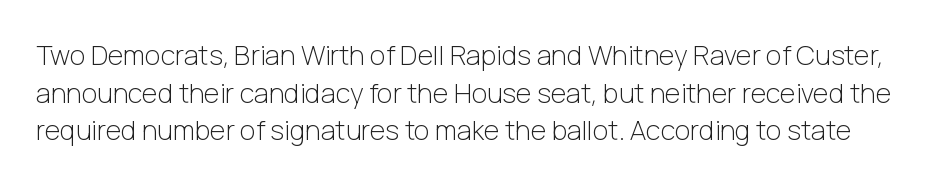
{"italic": "no", "bold": "no", "underline": "no", "line_spacing": "normal", "line_spacing_ratio": 1.39, "letter_spacing": "normal", "letter_spacing_em": 0.0, "glyph_px": 27}
